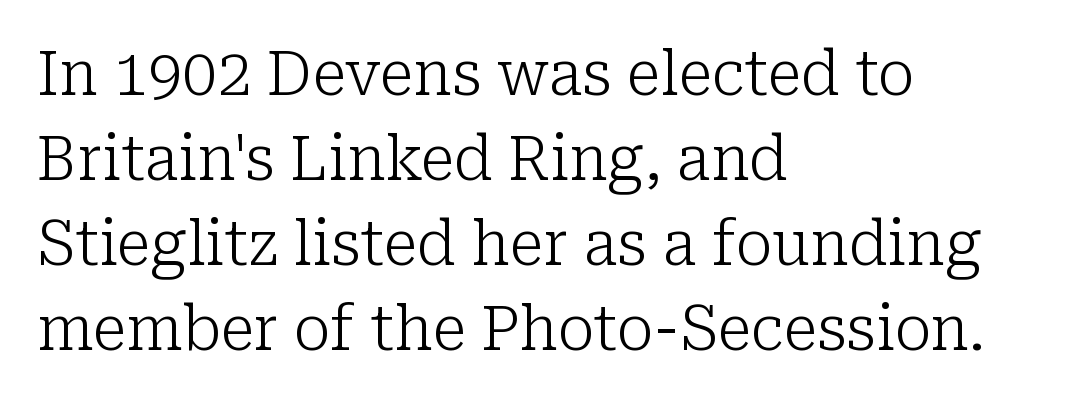
The image shows 62 px light serif type, upright; set left-aligned, normal line spacing (1.37x), normal letter spacing, not underlined; low stroke contrast and a medium x-height.
